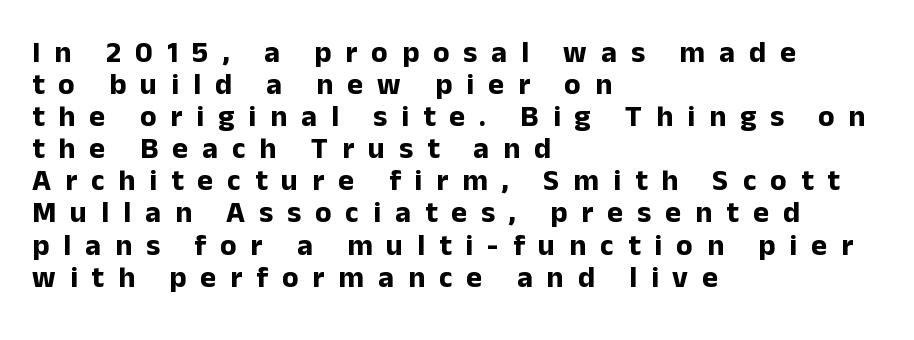
Q: Is the text bold? A: Yes.
Q: Is the text italic (slanted)? A: No, it is upright.
Q: Is the typeface a serif or a sans-serif typeface? A: Sans-serif.
Q: Is the text underlined? A: No.
Q: How is the paragraph aligned? A: Left-aligned.
Q: Is the spacing between letters normal or unusually wide? A: Unusually wide.
Q: Is the spacing between lines tight, normal or loose? A: Tight.
Q: Width (condensed, normal, or wide)? A: Normal.
Q: Stroke contrast? A: Low.
Q: x-height? A: Medium.
Q: Monospaced? A: No.
